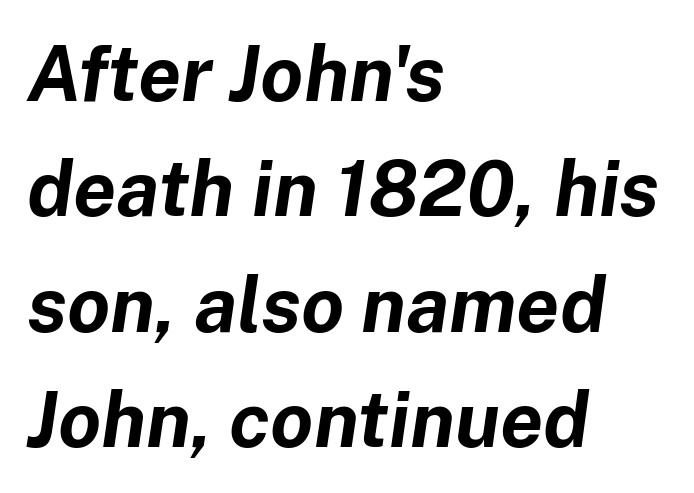
Inter-character spacing is left at the font's built-in metrics. These lines are set flush left with a ragged right edge. Yep, that's italic — everything's leaning. The strip under each line holds only bare page. These lines are rendered in a variable-pitch font.
